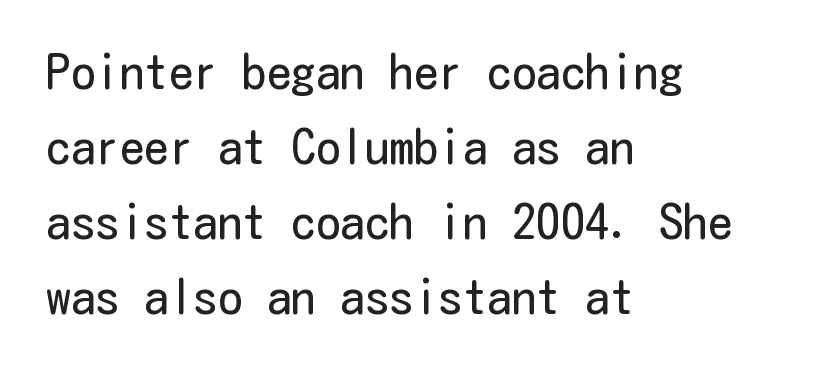
{"serif": "no", "italic": "no", "bold": "no", "weight": "regular", "width": "condensed", "stroke_contrast": "low", "x_height": "medium", "underline": "no", "align": "left", "line_spacing": "normal", "line_spacing_ratio": 1.53, "letter_spacing": "normal", "letter_spacing_em": 0.0, "glyph_px": 49}
